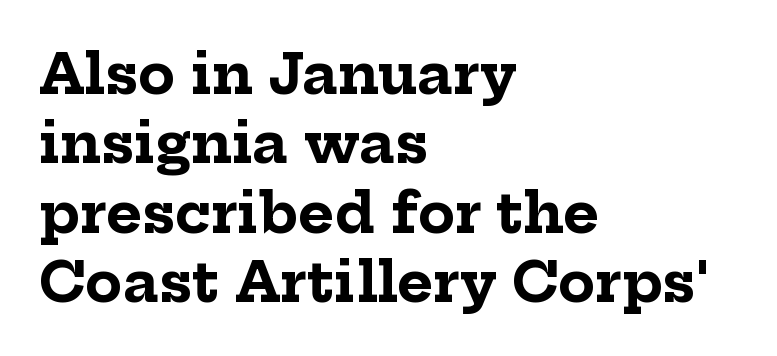
The image shows 55 px bold serif type, upright; set left-aligned, normal line spacing (1.26x), normal letter spacing, not underlined; low stroke contrast and a medium x-height.
